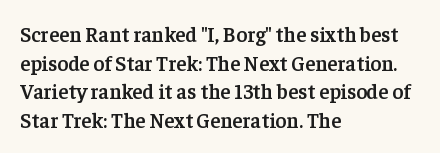
This sample uses an upright cut, with every glyph sitting square on the baseline. Moderately thickened strokes mark this as semibold type. Short note: letters normally spaced. A typesetter would call this leading conventional body-copy spacing. Just letters on the line, the space beneath them empty. Casual observation: everything's shoved over to the left.
